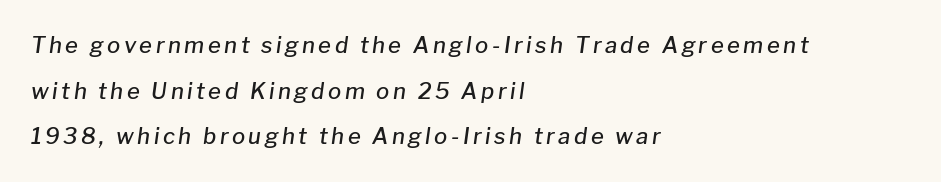
Alignment: flush left. In terms of posture, this sample is oblique. A bit beefed up — I'd call it semibold rather than bold. If you measured baseline to baseline, you'd find a long distance. Clear beneath every line of the passage.
